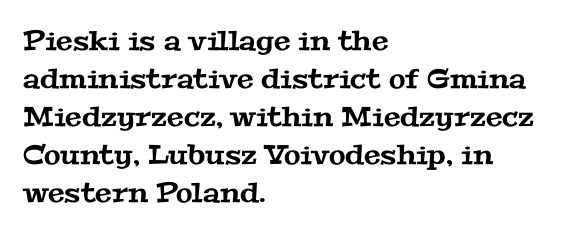
The image shows 27 px text type; set left-aligned, normal line spacing (1.41x), normal letter spacing, not underlined.
